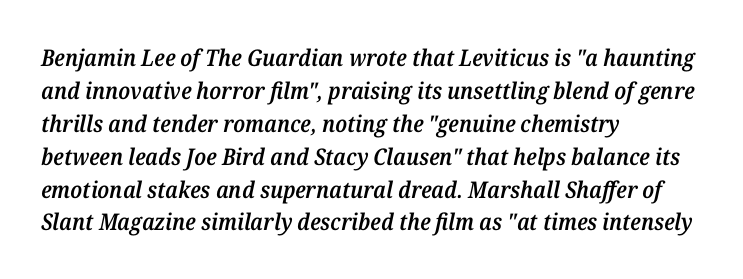
Q: Is the text bold? A: Semi-bold.
Q: Is the text italic (slanted)? A: Yes, it leans right by about 12 degrees.
Q: Is the text underlined? A: No.
Q: How is the paragraph aligned? A: Left-aligned.
Q: Is the spacing between letters normal or unusually wide? A: Normal.
Q: Is the spacing between lines tight, normal or loose? A: Normal.
